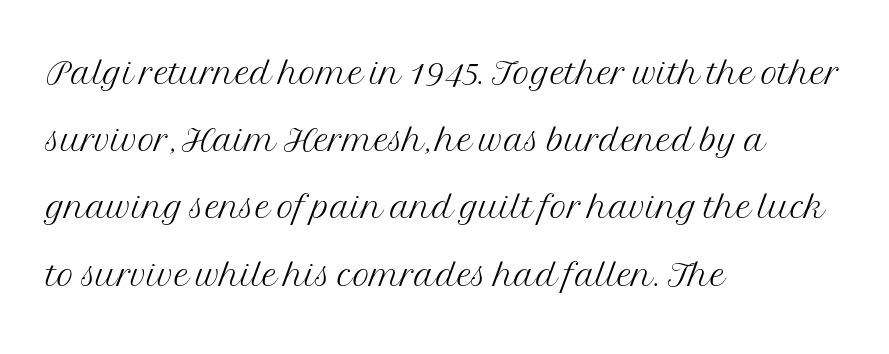
{"serif": "yes", "bold": "no", "weight": "light", "width": "normal", "stroke_contrast": "medium", "x_height": "medium", "monospaced": "no", "underline": "no", "align": "left", "line_spacing": "normal", "line_spacing_ratio": 1.43, "letter_spacing": "normal", "letter_spacing_em": 0.0, "glyph_px": 47}
